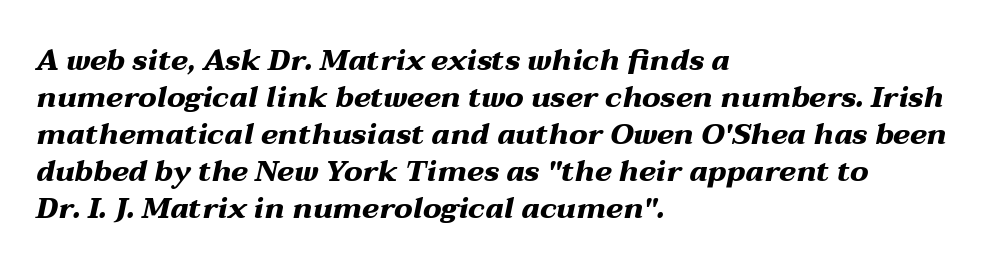
{"italic": "yes", "lean": "right", "slant_degrees": 12, "bold": "yes", "weight": "heavy", "width": "wide", "stroke_contrast": "medium", "x_height": "medium", "monospaced": "no", "underline": "no", "align": "left", "line_spacing": "normal", "line_spacing_ratio": 1.28, "letter_spacing": "normal", "letter_spacing_em": 0.0, "glyph_px": 29}
